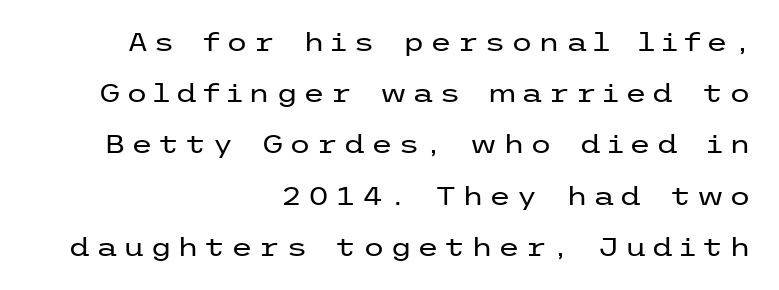
Q: Is the text bold? A: No.
Q: Is the text italic (slanted)? A: No, it is upright.
Q: Is the text underlined? A: No.
Q: How is the paragraph aligned? A: Right-aligned.
Q: Is the spacing between letters normal or unusually wide? A: Unusually wide.
Q: Is the spacing between lines tight, normal or loose? A: Loose.
